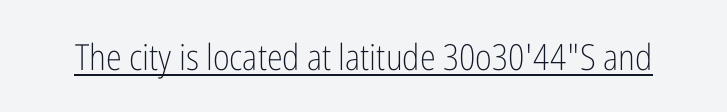
The passage shown is typed in a proportional face where columns would drift. The lettering stays uniformly vertical, giving the passage a roman look. Decoration check: the copy is underlined. The cut favours lightness, reaching ordinary text weight at its darkest.
